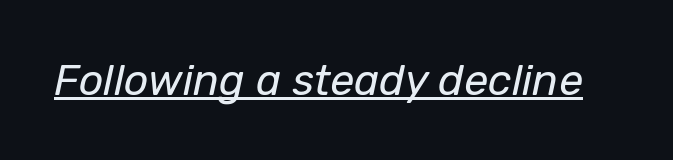
The image shows 43 px regular-weight type, italic (leaning right); set normal letter spacing, underlined; low stroke contrast and a medium x-height.
